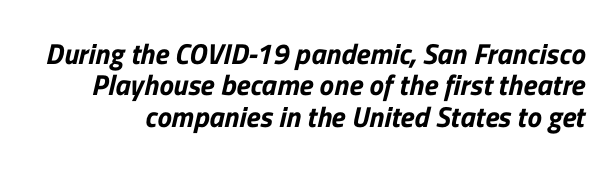
Serifs: no, the terminals of the letterforms are clean. The block of text is dense from top to bottom, with scant space between rows. Think of a printed novel: that variable character pitch is what you see here. This sample uses plain, unmodified letter spacing. Rule under the text: the space is simply empty.
